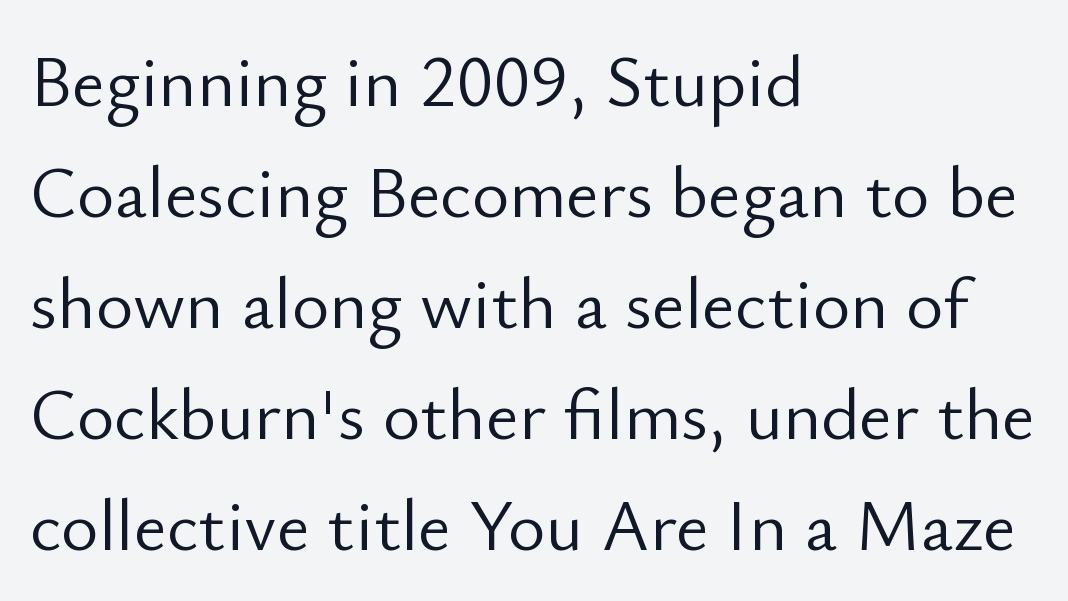
Is there any slant? The stems are plumb. Any mark beneath the type? The region is blank. Baseline-to-baseline distance is the conventional proportion of letter height. These lines are rendered in a variable-pitch font. Check where the strokes stop: nothing finishes them off — pure sans.
